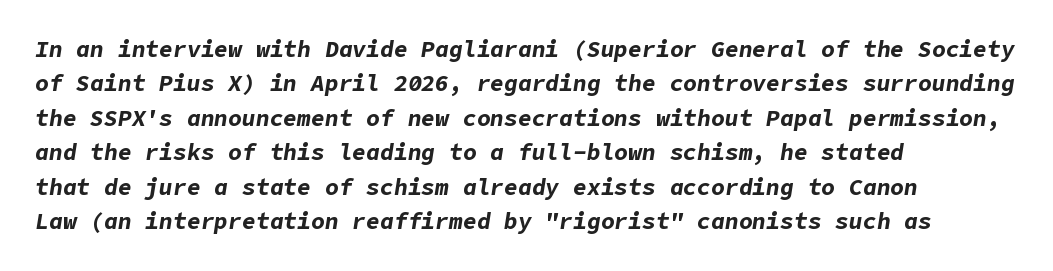
The image shows 23 px bold type, italic (leaning right); set left-aligned, normal line spacing (1.5x), normal letter spacing, not underlined.
